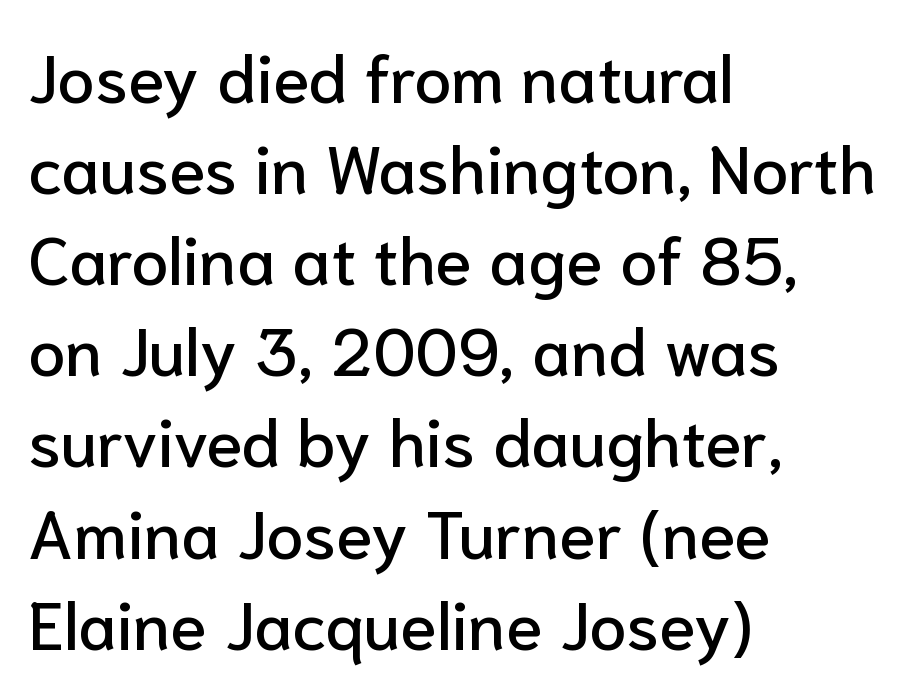
Note: no serifs on the glyphs. The space directly below the letters is spotless. Varying glyph widths throughout — classic text-font behaviour. Leading: standard.
